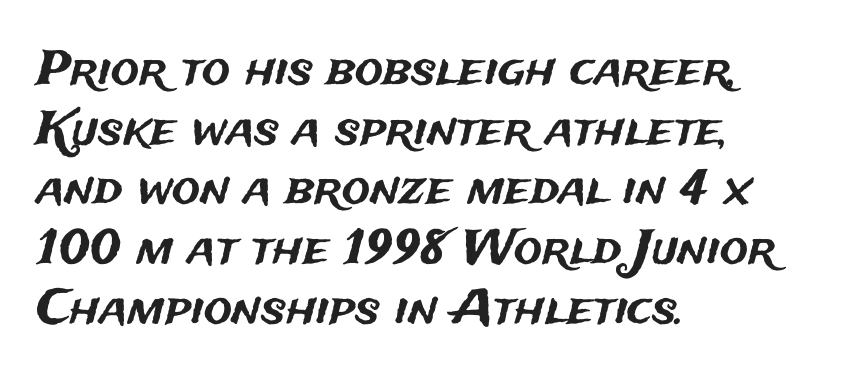
Q: Is the text italic (slanted)? A: Yes.
Q: Is the typeface a serif or a sans-serif typeface? A: Sans-serif.
Q: Is the text underlined? A: No.
Q: How is the paragraph aligned? A: Left-aligned.
Q: Is the spacing between letters normal or unusually wide? A: Normal.
Q: Is the spacing between lines tight, normal or loose? A: Normal.
Q: Width (condensed, normal, or wide)? A: Normal.
Q: Stroke contrast? A: Medium.
Q: x-height? A: Medium.
Q: Monospaced? A: No.
